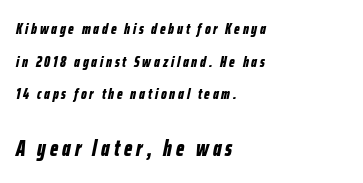
The image shows 22 px bold type, italic (leaning right); set left-aligned, loose line spacing (2.17x), not underlined; the second (bottom) block is 1.47x larger.
